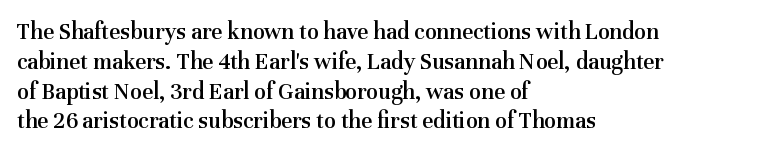
{"italic": "no", "bold": "semi", "underline": "no", "align": "left", "line_spacing_ratio": 1.24, "letter_spacing": "normal", "letter_spacing_em": 0.0, "glyph_px": 24}
